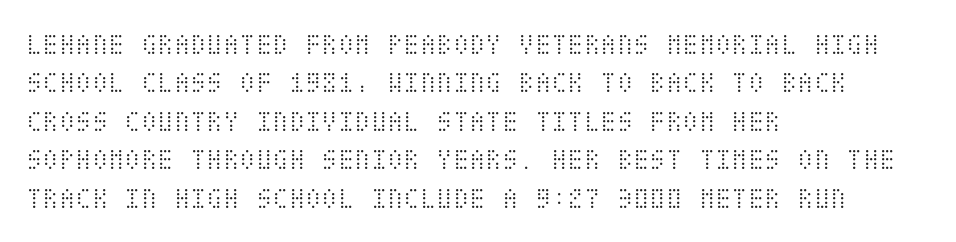
Q: Is the text bold? A: No.
Q: Is the text italic (slanted)? A: No, it is upright.
Q: Is the text underlined? A: No.
Q: How is the paragraph aligned? A: Left-aligned.
Q: Is the spacing between letters normal or unusually wide? A: Normal.
Q: Is the spacing between lines tight, normal or loose? A: Normal.
Q: Width (condensed, normal, or wide)? A: Condensed.
Q: Stroke contrast? A: Medium.
Q: x-height? A: Large.
